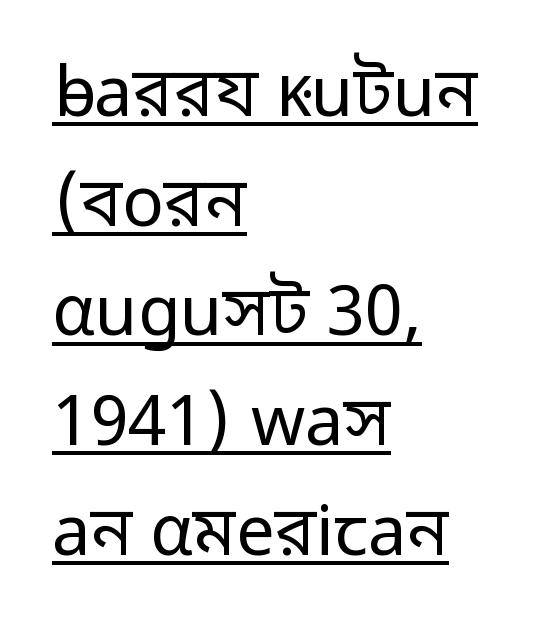
Q: Is the text bold? A: No.
Q: Is the text italic (slanted)? A: No, it is upright.
Q: Is the typeface a serif or a sans-serif typeface? A: Sans-serif.
Q: Is the text underlined? A: Yes.
Q: How is the paragraph aligned? A: Left-aligned.
Q: Is the spacing between letters normal or unusually wide? A: Normal.
Q: Is the spacing between lines tight, normal or loose? A: Normal.
Q: Width (condensed, normal, or wide)? A: Normal.
Q: Stroke contrast? A: Low.
Q: x-height? A: Medium.
Q: Monospaced? A: No.
